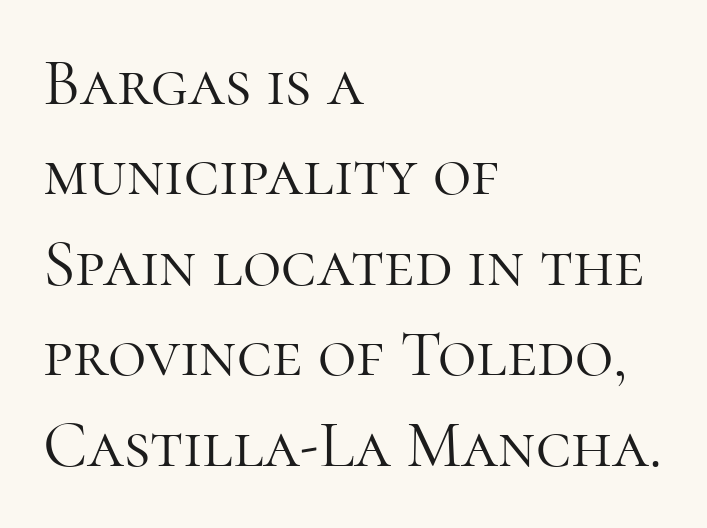
Q: Is the text bold? A: No.
Q: Is the text italic (slanted)? A: No, it is upright.
Q: Is the typeface a serif or a sans-serif typeface? A: Serif.
Q: Is the text underlined? A: No.
Q: How is the paragraph aligned? A: Left-aligned.
Q: Is the spacing between letters normal or unusually wide? A: Normal.
Q: Is the spacing between lines tight, normal or loose? A: Normal.
Q: Width (condensed, normal, or wide)? A: Normal.
Q: Stroke contrast? A: High.
Q: x-height? A: Medium.
Q: Monospaced? A: No.
